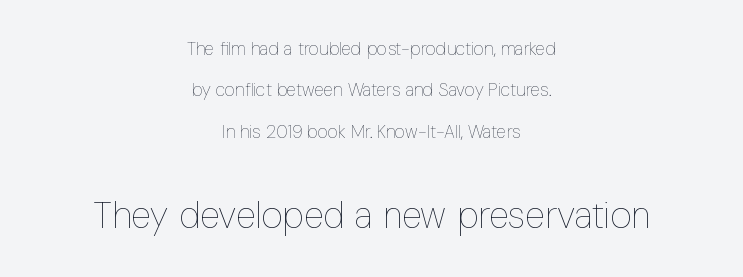
Q: Is the text bold? A: No.
Q: Is the text italic (slanted)? A: No, it is upright.
Q: Is the text underlined? A: No.
Q: How is the paragraph aligned? A: Centered.
Q: Is the spacing between letters normal or unusually wide? A: Normal.
Q: Is the spacing between lines tight, normal or loose? A: Loose.
Q: Which block of text is set in a larger size, the first (top) or the second (bottom)? A: The second (bottom) one.
Q: Width (condensed, normal, or wide)? A: Condensed.
Q: Stroke contrast? A: Low.
Q: x-height? A: Medium.
Q: Monospaced? A: No.
